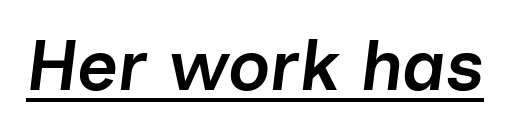
{"italic": "yes", "lean": "right", "slant_degrees": 7, "bold": "semi", "weight": "semibold", "width": "normal", "stroke_contrast": "low", "x_height": "medium", "monospaced": "no", "underline": "yes", "letter_spacing": "normal", "letter_spacing_em": 0.0, "glyph_px": 71}
